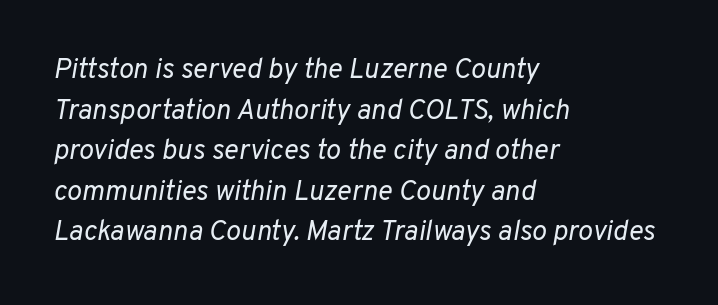
{"italic": "yes", "lean": "right", "slant_degrees": 10, "bold": "no", "weight": "regular", "width": "normal", "stroke_contrast": "low", "x_height": "medium", "monospaced": "no", "underline": "no", "align": "left", "line_spacing": "normal", "line_spacing_ratio": 1.45, "letter_spacing": "normal", "letter_spacing_em": 0.0, "glyph_px": 28}
